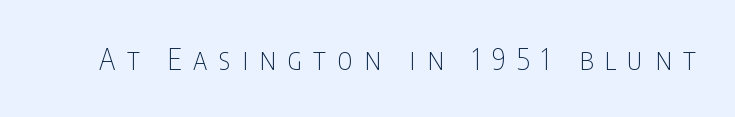
The image shows 29 px thin, condensed sans-serif type, upright; set unusually wide letter spacing (+0.4 em), not underlined; low stroke contrast and a large x-height.
